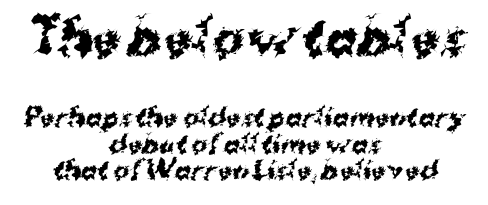
{"serif": "no", "bold": "yes", "weight": "bold", "width": "normal", "stroke_contrast": "medium", "x_height": "medium", "monospaced": "no", "underline": "no", "align": "center", "line_spacing": "tight", "line_spacing_ratio": 1.1, "letter_spacing": "normal", "letter_spacing_em": 0.0, "larger_block": "first", "size_ratio": 1.96, "glyph_px": 47}
